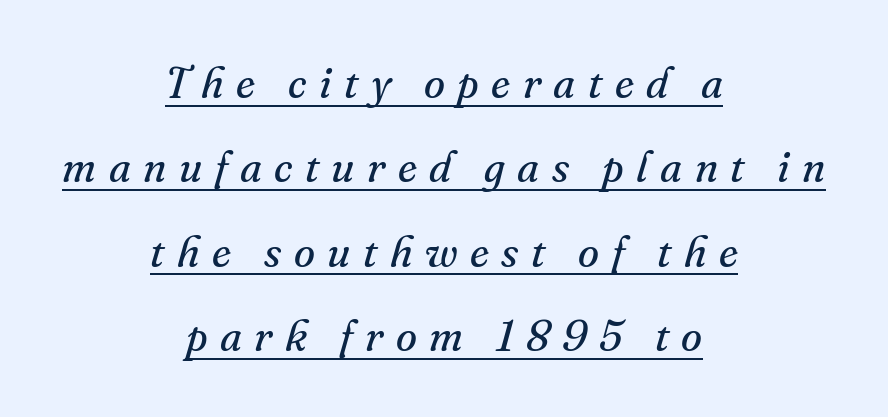
{"serif": "yes", "italic": "yes", "lean": "right", "slant_degrees": 16, "bold": "no", "weight": "regular", "width": "normal", "stroke_contrast": "medium", "x_height": "small", "monospaced": "no", "underline": "yes", "align": "center", "line_spacing": "loose", "line_spacing_ratio": 1.96, "letter_spacing": "wide", "letter_spacing_em": 0.29, "glyph_px": 43}
